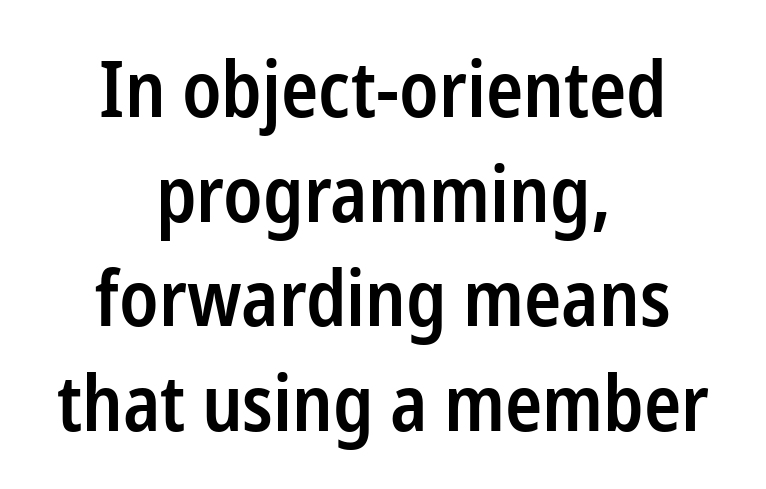
The lettering holds an erect, upright posture throughout. Notice how the passage keeps no hard edge, just a central spine. Underlining? Definitely not there. No feet cap the strokes, marking this as sans-serif type. The designer left line spacing at the default. The rendering uses natural spacing where letterforms have individual widths.
